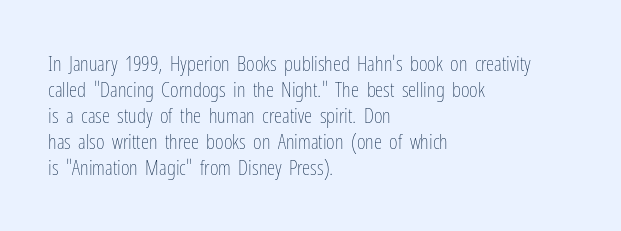
The image shows 21 px text type, upright; set left-aligned, line spacing 1.24x, normal letter spacing, not underlined.
